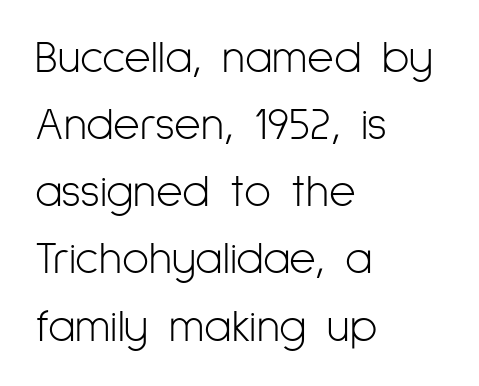
The image shows 46 px light, condensed sans-serif type, upright; set left-aligned, normal line spacing (1.46x), normal letter spacing, not underlined; low stroke contrast and a medium x-height.
